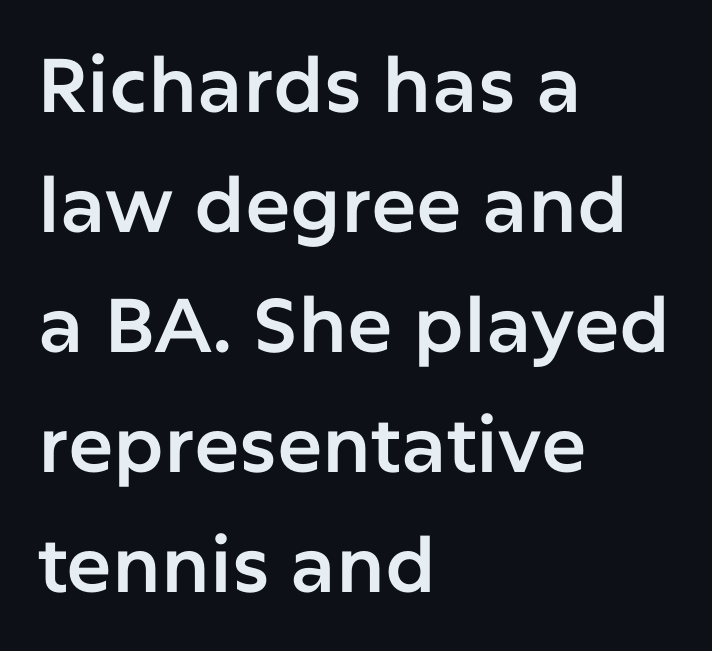
The horizontal fit of the characters is conventional and even. Reading down the column, the eye jumps a familiar distance to each next line. These lines are composed in type without serifs. Note the varied advance widths — an 'i' is clearly narrower than an 'm'. Alignment: flush left. When letters stand straight like this, we call the style roman or upright.
